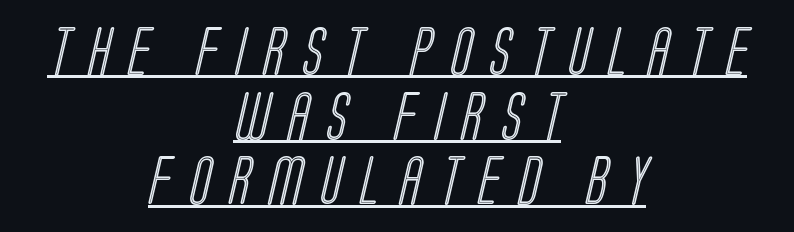
These lines have a slow, spaced-out rhythm from letter to letter. Students, observe the line beneath the letters — that is underlining. The passage shown is typed in a proportional face where columns would drift. Leftover space on each line is divided equally before and after the words. Successive baselines arrive at the customary interval.
